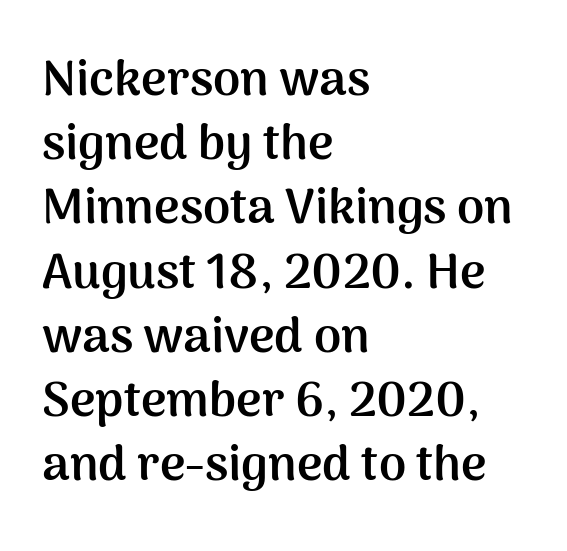
The image shows 49 px semibold sans-serif type, upright; set left-aligned, normal line spacing (1.31x), normal letter spacing, not underlined; medium stroke contrast and a medium x-height.
